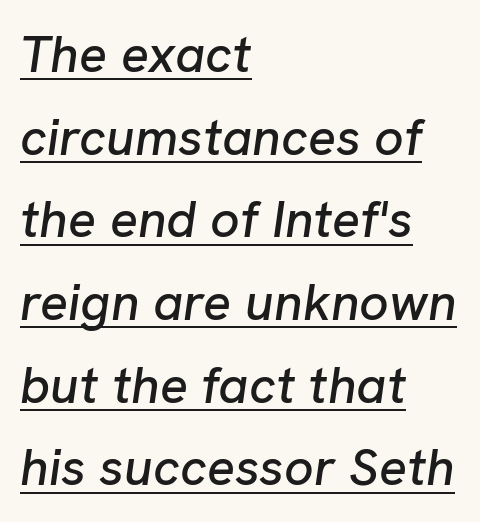
The letters advance in unequal steps, a hallmark of proportional type. Leftover space on each line is placed entirely after the last word. There's an unmistakable incline to the writing here. Regarding leading, the lines here are spaced in the standard way.
